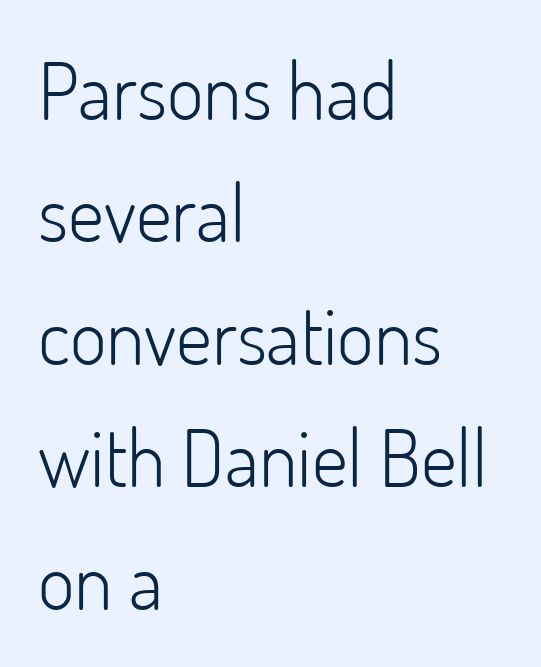
{"serif": "no", "italic": "no", "bold": "no", "weight": "light", "width": "normal", "stroke_contrast": "low", "x_height": "small", "monospaced": "no", "underline": "no", "align": "left", "line_spacing": "normal", "line_spacing_ratio": 1.55, "letter_spacing": "normal", "letter_spacing_em": 0.0, "glyph_px": 79}
